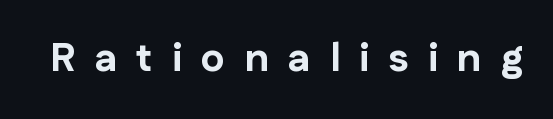
Q: Is the text bold? A: Yes.
Q: Is the text italic (slanted)? A: No, it is upright.
Q: Is the typeface a serif or a sans-serif typeface? A: Sans-serif.
Q: Is the text underlined? A: No.
Q: Is the spacing between letters normal or unusually wide? A: Unusually wide.
Q: Width (condensed, normal, or wide)? A: Normal.
Q: Stroke contrast? A: Low.
Q: x-height? A: Medium.
Q: Monospaced? A: No.
